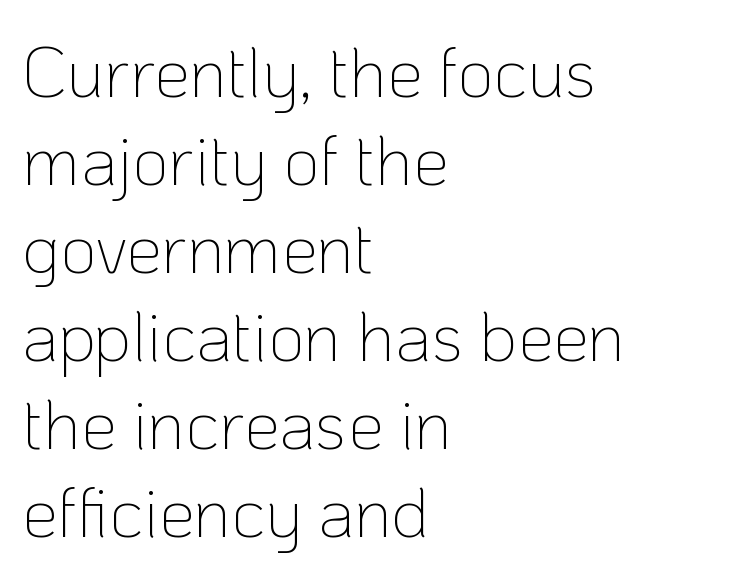
Tracking here is standard; glyphs follow each other at the usual distance. Typographically, this falls in the sans-serif category. Looks like regular typesetting: each glyph gets only the width it needs. The setting favours the left margin, as ordinary paragraphs usually do.
